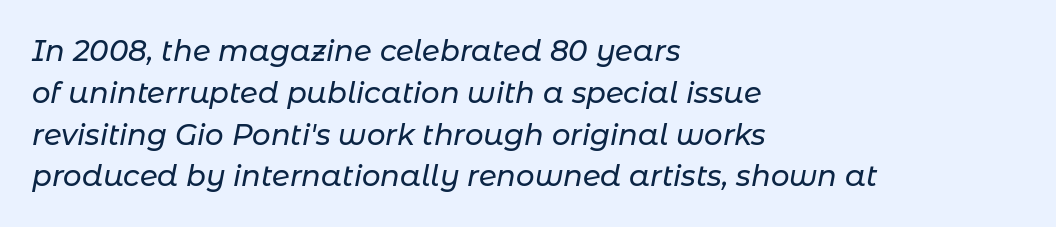
What stands out about the letter spacing? Nothing — it is the standard amount. Horizontal bands of white between lines are of average thickness. Just letters on the line, the space beneath them empty. When letters slant like this, we call the style italic.
